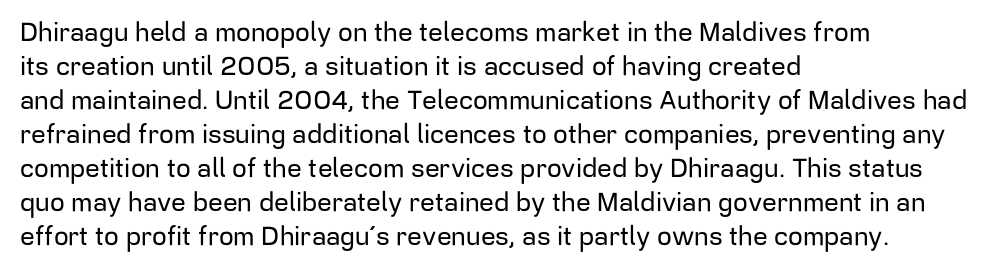
The image shows 26 px text type, upright; set left-aligned, normal line spacing (1.31x), normal letter spacing, not underlined.
